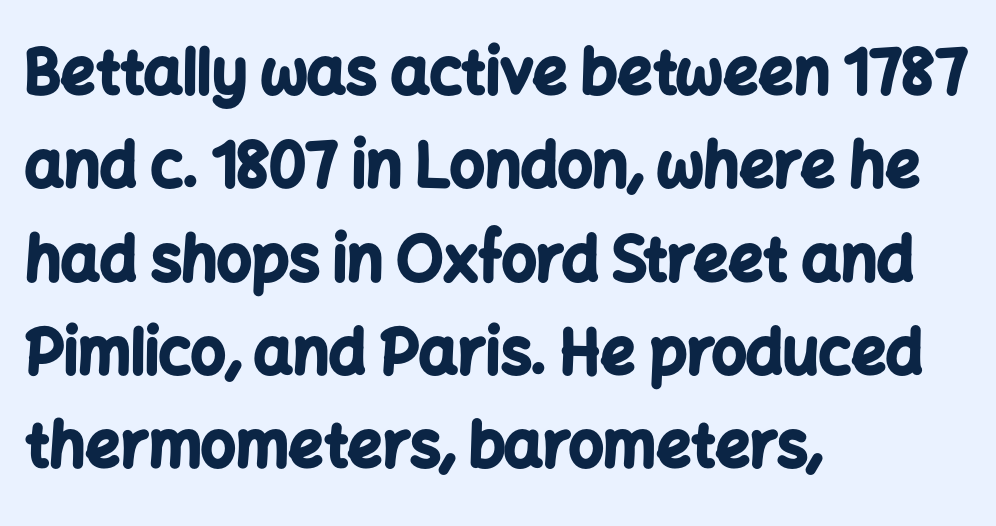
Q: Is the text bold? A: Yes.
Q: Is the text italic (slanted)? A: No, it is upright.
Q: Is the typeface a serif or a sans-serif typeface? A: Sans-serif.
Q: Is the text underlined? A: No.
Q: How is the paragraph aligned? A: Left-aligned.
Q: Is the spacing between letters normal or unusually wide? A: Normal.
Q: Is the spacing between lines tight, normal or loose? A: Normal.
Q: Width (condensed, normal, or wide)? A: Normal.
Q: Stroke contrast? A: Low.
Q: x-height? A: Medium.
Q: Monospaced? A: No.
